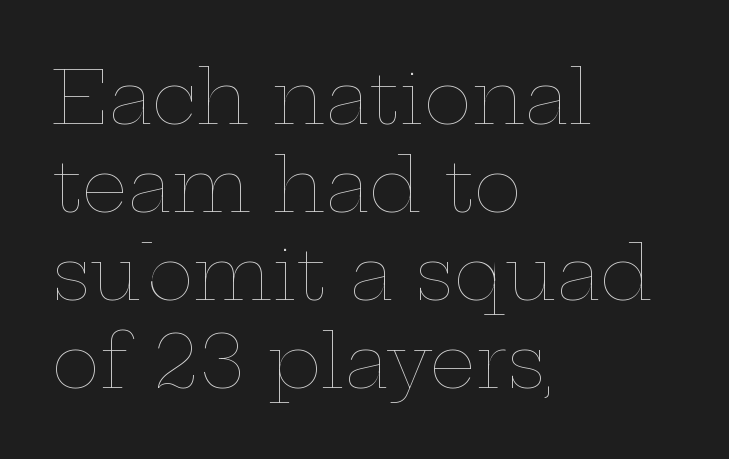
The image shows 72 px thin, wide type, upright; set left-aligned, line spacing 1.22x, normal letter spacing, not underlined; low stroke contrast and a medium x-height.
